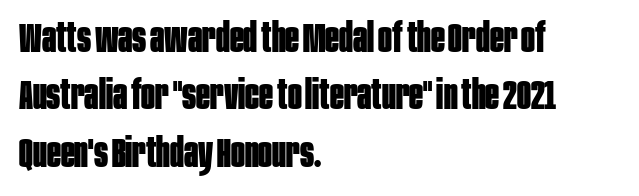
Does the leading feel generous? No, just average. The font is running at its bold setting. Quick note: underline off. Honestly, the letter spacing is just normal — you wouldn't notice it. Notice how the stems are strictly vertical — no italics here.
